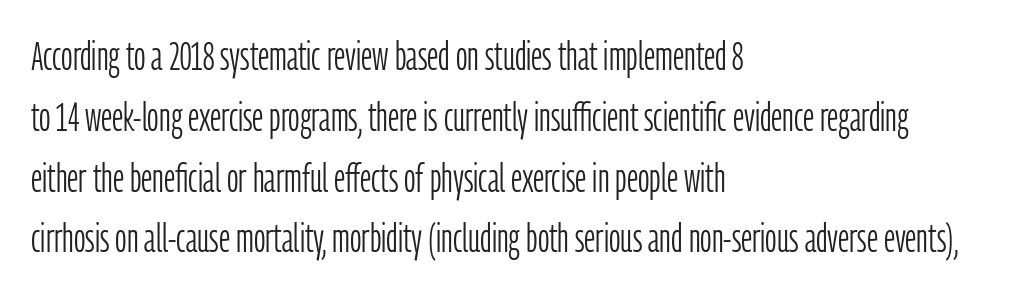
In CSS terms this would be text-align: left. The font family rendered here belongs to the sans-serif group. A typesetter would call this proportional, since set widths differ per character. Words appear dense and cohesive because spacing is normal.
